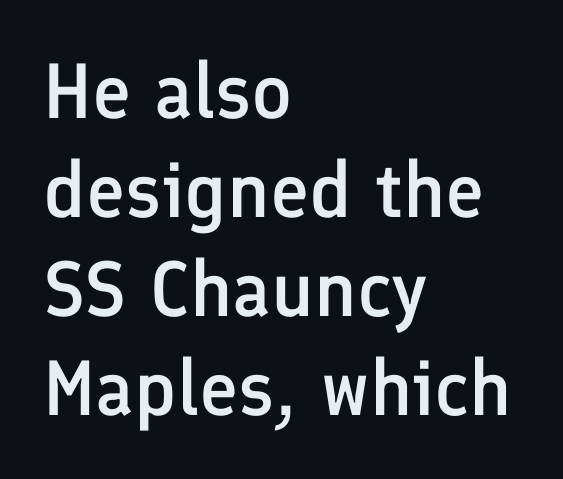
The image shows 78 px semibold sans-serif type, upright; set left-aligned, normal line spacing (1.27x), normal letter spacing, not underlined; low stroke contrast and a medium x-height.
